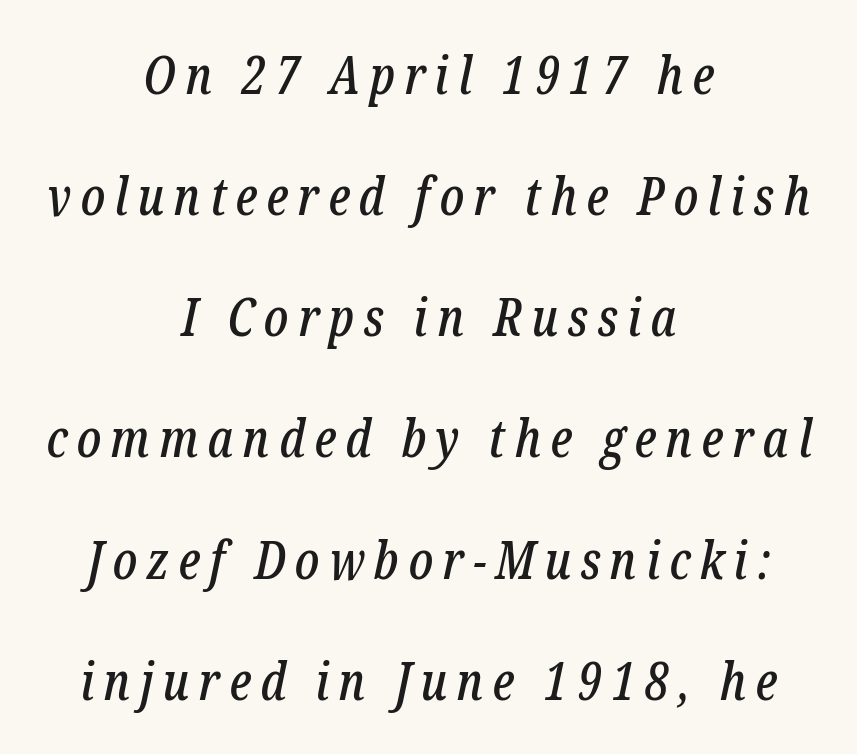
Q: Is the text italic (slanted)? A: Yes, it leans right by about 12 degrees.
Q: Is the typeface a serif or a sans-serif typeface? A: Serif.
Q: Is the text underlined? A: No.
Q: How is the paragraph aligned? A: Centered.
Q: Is the spacing between lines tight, normal or loose? A: Loose.
Q: Width (condensed, normal, or wide)? A: Condensed.
Q: Stroke contrast? A: Low.
Q: x-height? A: Medium.
Q: Monospaced? A: No.
